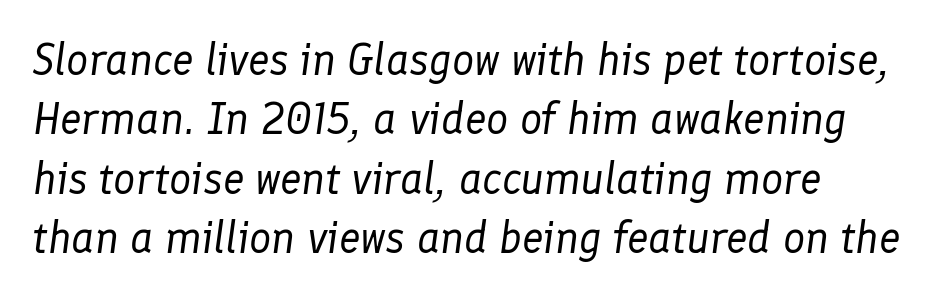
The image shows 44 px regular-weight type, italic (leaning right); set left-aligned, normal line spacing (1.35x), normal letter spacing, not underlined; low stroke contrast and a medium x-height.
